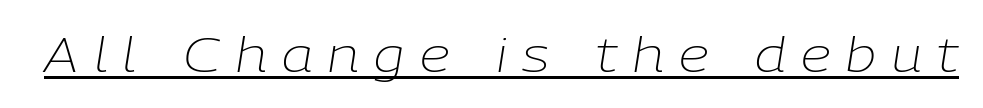
{"italic": "yes", "lean": "right", "slant_degrees": 9, "bold": "no", "weight": "light", "width": "normal", "stroke_contrast": "low", "x_height": "medium", "monospaced": "no", "underline": "yes", "letter_spacing": "wide", "letter_spacing_em": 0.31, "glyph_px": 48}
